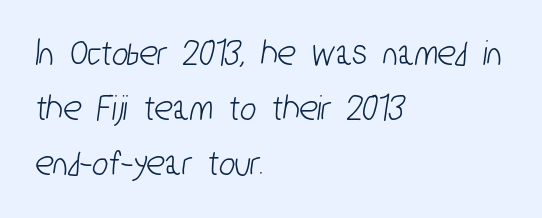
{"serif": "no", "width": "condensed", "stroke_contrast": "low", "x_height": "medium", "monospaced": "no", "underline": "no", "align": "left", "line_spacing": "normal", "line_spacing_ratio": 1.45, "letter_spacing": "normal", "letter_spacing_em": 0.0, "glyph_px": 38}
